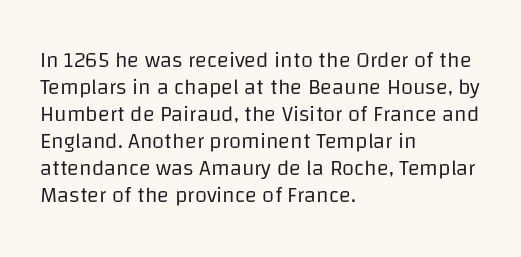
Q: Is the text bold? A: No.
Q: Is the text italic (slanted)? A: No, it is upright.
Q: Is the text underlined? A: No.
Q: How is the paragraph aligned? A: Left-aligned.
Q: Is the spacing between letters normal or unusually wide? A: Normal.
